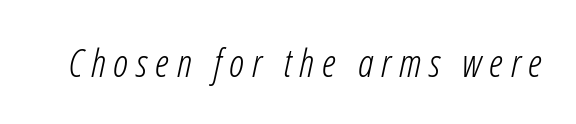
{"italic": "yes", "lean": "right", "slant_degrees": 12, "bold": "no", "weight": "light", "width": "condensed", "stroke_contrast": "low", "x_height": "medium", "monospaced": "no", "underline": "no", "letter_spacing": "wide", "letter_spacing_em": 0.2, "glyph_px": 39}
